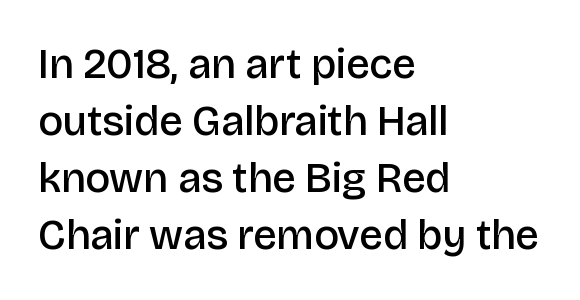
Nothing sits at the stroke ends, so this counts as sans-serif. Inter-character spacing is left at the font's built-in metrics. The glyphs are unaccompanied by any horizontal stroke below them. The rendering uses natural spacing where letterforms have individual widths. Look at the stroke-to-counter ratio: somewhat heavy, a semibold.
